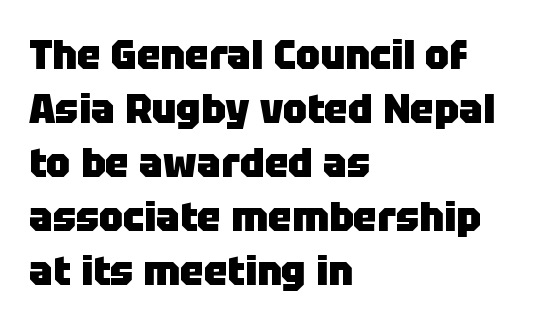
Q: Is the text bold? A: Yes.
Q: Is the text italic (slanted)? A: No, it is upright.
Q: Is the typeface a serif or a sans-serif typeface? A: Sans-serif.
Q: Is the text underlined? A: No.
Q: How is the paragraph aligned? A: Left-aligned.
Q: Is the spacing between letters normal or unusually wide? A: Normal.
Q: Is the spacing between lines tight, normal or loose? A: Normal.
Q: Width (condensed, normal, or wide)? A: Normal.
Q: Stroke contrast? A: Low.
Q: x-height? A: Large.
Q: Monospaced? A: No.
